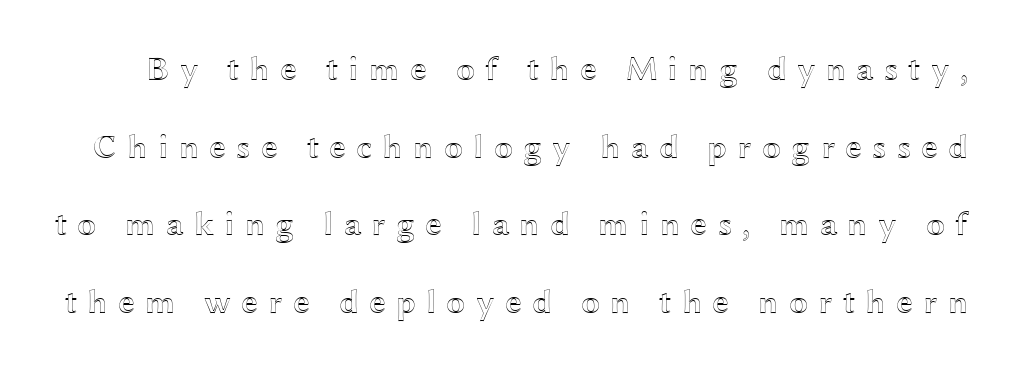
Q: Is the text italic (slanted)? A: No, it is upright.
Q: Is the text underlined? A: No.
Q: Is the spacing between letters normal or unusually wide? A: Unusually wide.
Q: Is the spacing between lines tight, normal or loose? A: Loose.
Q: Width (condensed, normal, or wide)? A: Wide.
Q: x-height? A: Medium.
Q: Monospaced? A: No.
